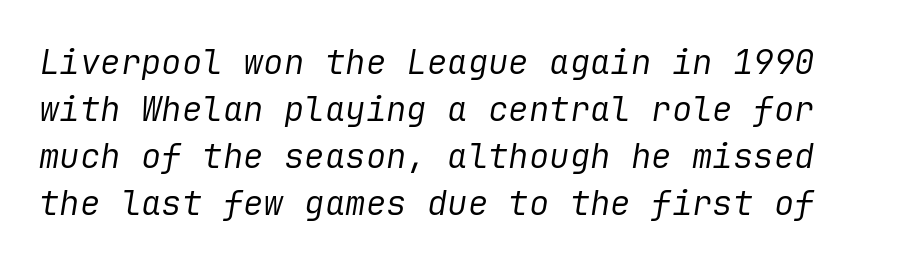
The image shows 34 px regular-weight type, italic (leaning right); set normal line spacing (1.38x), normal letter spacing, not underlined; low stroke contrast and a medium x-height.
